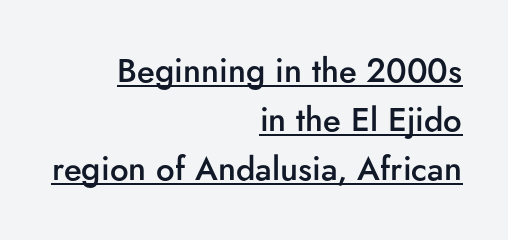
{"serif": "no", "italic": "no", "bold": "semi", "weight": "semibold", "width": "normal", "stroke_contrast": "low", "x_height": "small", "monospaced": "no", "underline": "yes", "align": "right", "line_spacing": "normal", "line_spacing_ratio": 1.49, "letter_spacing": "normal", "letter_spacing_em": 0.0, "glyph_px": 33}
